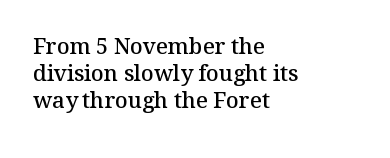
The gap between lines stays unmarked. Casual observation: everything's shoved over to the left. The glyphs have the mass of a demibold cut, below bold. The lettering stays uniformly vertical, giving the passage a roman look. Honestly, the letter spacing is just normal — you wouldn't notice it.
